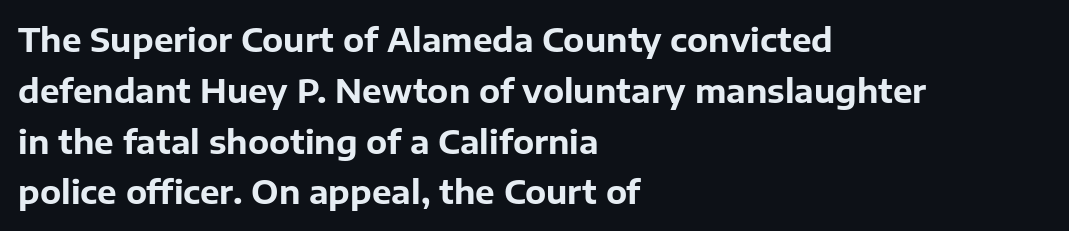
{"serif": "no", "italic": "no", "bold": "yes", "weight": "bold", "width": "normal", "stroke_contrast": "low", "x_height": "medium", "monospaced": "no", "underline": "no", "align": "left", "line_spacing": "normal", "line_spacing_ratio": 1.54, "letter_spacing": "normal", "letter_spacing_em": 0.0, "glyph_px": 33}
